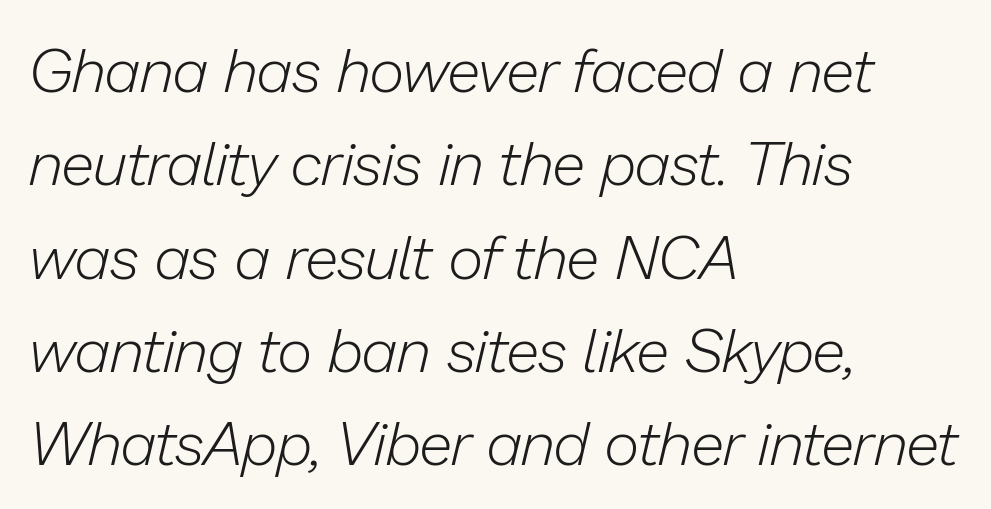
{"italic": "yes", "lean": "right", "slant_degrees": 13, "bold": "no", "weight": "light", "width": "normal", "stroke_contrast": "low", "x_height": "medium", "monospaced": "no", "underline": "no", "align": "left", "line_spacing": "normal", "line_spacing_ratio": 1.53, "letter_spacing": "normal", "letter_spacing_em": 0.0, "glyph_px": 61}
